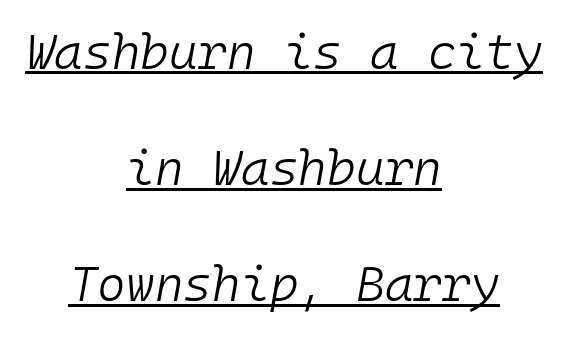
{"italic": "yes", "lean": "right", "slant_degrees": 10, "bold": "no", "weight": "light", "width": "normal", "stroke_contrast": "low", "x_height": "medium", "monospaced": "yes", "underline": "yes", "align": "center", "line_spacing": "loose", "line_spacing_ratio": 2.37, "letter_spacing": "normal", "letter_spacing_em": 0.0, "glyph_px": 49}
